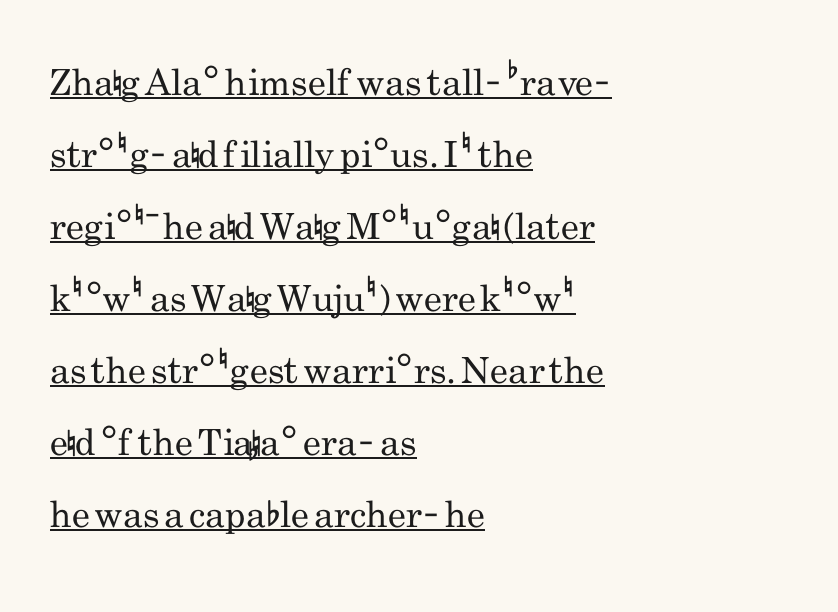
{"serif": "no", "italic": "no", "bold": "no", "weight": "regular", "width": "condensed", "stroke_contrast": "low", "x_height": "small", "monospaced": "no", "underline": "yes", "align": "left", "line_spacing": "loose", "line_spacing_ratio": 2.0, "letter_spacing": "normal", "letter_spacing_em": 0.0, "glyph_px": 36}
